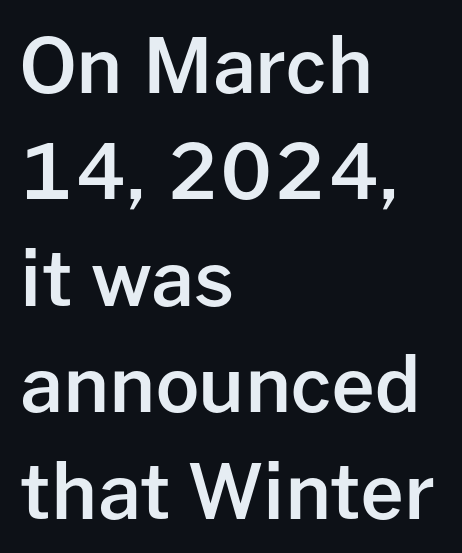
Vertically, the passage feels balanced, rows spaced as you'd expect. This is roman type, the default non-slanted kind. Nothing sits at the stroke ends, so this counts as sans-serif. The typesetting leans somewhat heavy: a semibold.
